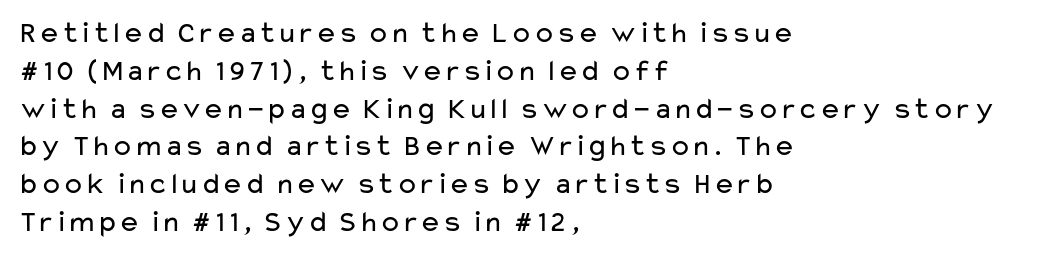
Ordinary non-slanted type is in use. Quick note: underline off. A typesetter would call this proportional, since set widths differ per character. Nope, no serifs anywhere on these letters. No chunkiness to these letters — they're not bold. Letter spacing: default.
